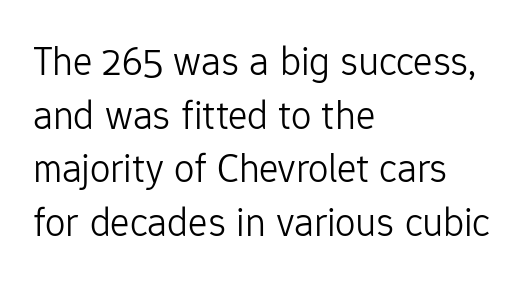
{"serif": "no", "italic": "no", "bold": "no", "weight": "light", "width": "normal", "stroke_contrast": "low", "x_height": "medium", "monospaced": "no", "underline": "no", "align": "left", "line_spacing": "normal", "line_spacing_ratio": 1.31, "letter_spacing": "normal", "letter_spacing_em": 0.0, "glyph_px": 41}
